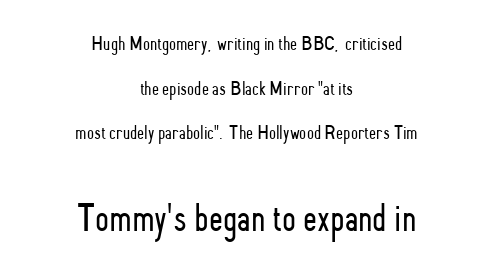
The image shows 40 px light, condensed sans-serif type, upright; set centered, loose line spacing (2.23x), normal letter spacing, not underlined; the second (bottom) block is 2.0x larger; low stroke contrast and a small x-height.
